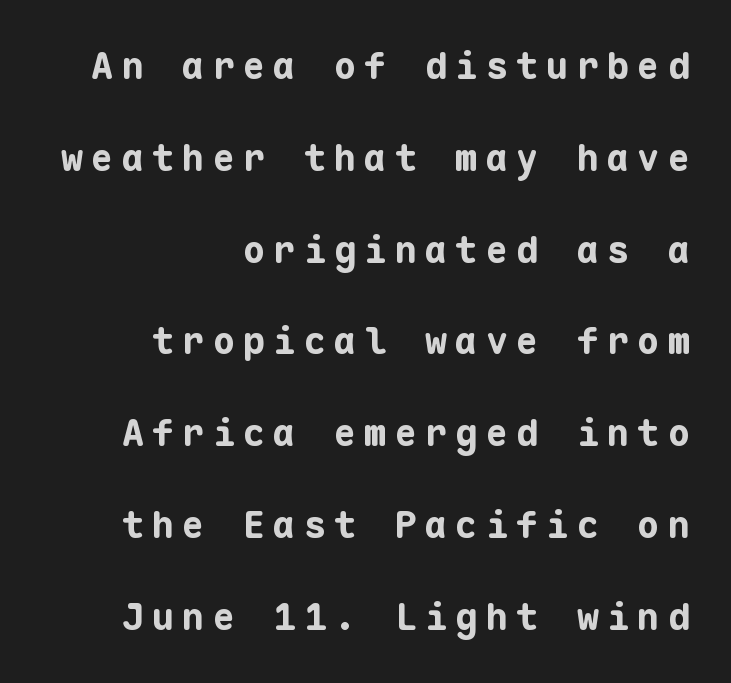
Q: Is the text bold? A: Yes.
Q: Is the text italic (slanted)? A: No, it is upright.
Q: Is the typeface a serif or a sans-serif typeface? A: Sans-serif.
Q: Is the text underlined? A: No.
Q: How is the paragraph aligned? A: Right-aligned.
Q: Is the spacing between letters normal or unusually wide? A: Unusually wide.
Q: Is the spacing between lines tight, normal or loose? A: Loose.
Q: Width (condensed, normal, or wide)? A: Normal.
Q: Stroke contrast? A: Low.
Q: x-height? A: Medium.
Q: Monospaced? A: Yes.
